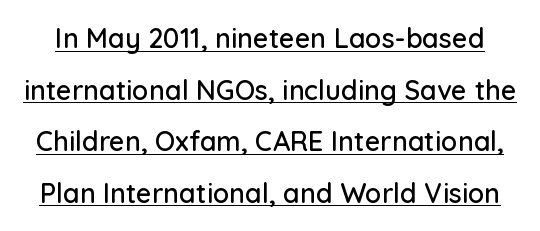
The image shows 27 px text type, upright; set loose line spacing (1.91x), normal letter spacing, underlined.
